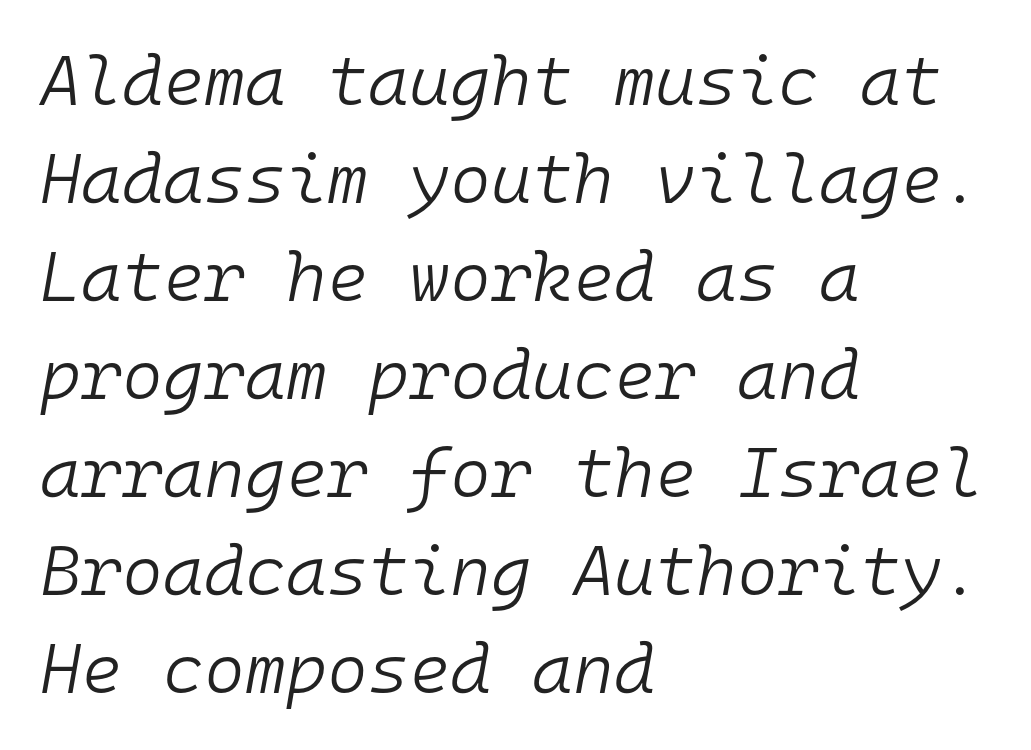
This is not heavy type; no bold has been used. Rows of type keep a routine distance in the vertical direction. The letters sit at their default tracking, neither squeezed nor spread. Typeset ragged right — the left edge is the straight one. Letters rest on an invisible, unmarked baseline. The letters are slanted; this is an italic face.
